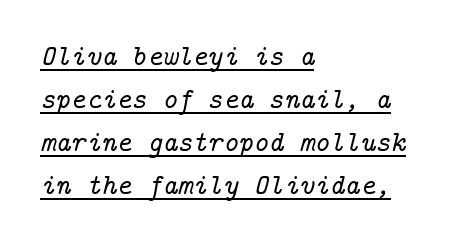
{"serif": "yes", "italic": "yes", "lean": "right", "slant_degrees": 14, "width": "normal", "stroke_contrast": "low", "x_height": "medium", "underline": "yes", "align": "left", "line_spacing": "normal", "line_spacing_ratio": 1.48, "letter_spacing": "normal", "letter_spacing_em": 0.0, "glyph_px": 29}
